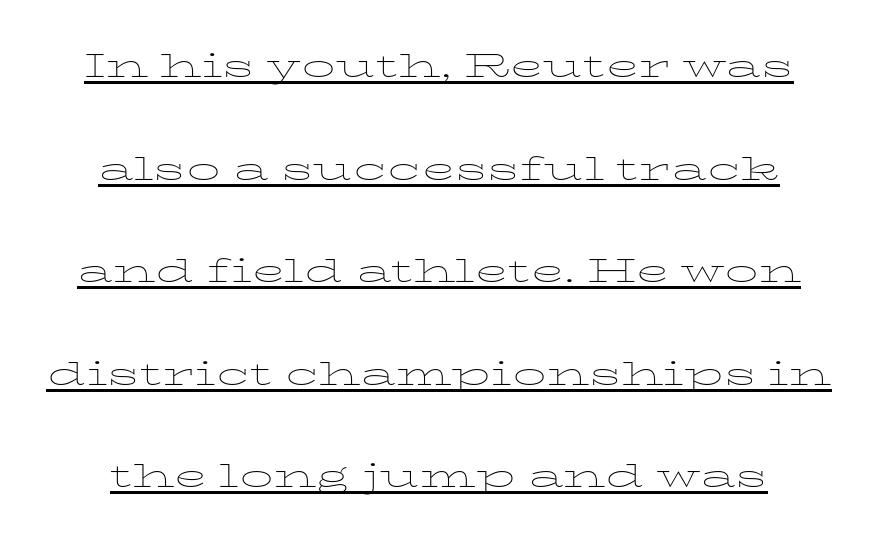
Q: Is the text bold? A: No.
Q: Is the text italic (slanted)? A: No, it is upright.
Q: Is the text underlined? A: Yes.
Q: Is the spacing between letters normal or unusually wide? A: Normal.
Q: Is the spacing between lines tight, normal or loose? A: Loose.
Q: Width (condensed, normal, or wide)? A: Wide.
Q: Stroke contrast? A: Low.
Q: x-height? A: Medium.
Q: Monospaced? A: No.
